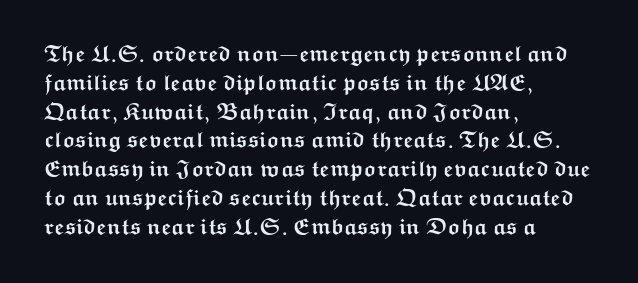
Q: Is the text bold? A: Yes.
Q: Is the text italic (slanted)? A: No, it is upright.
Q: Is the text underlined? A: No.
Q: How is the paragraph aligned? A: Left-aligned.
Q: Is the spacing between letters normal or unusually wide? A: Normal.
Q: Is the spacing between lines tight, normal or loose? A: Normal.
